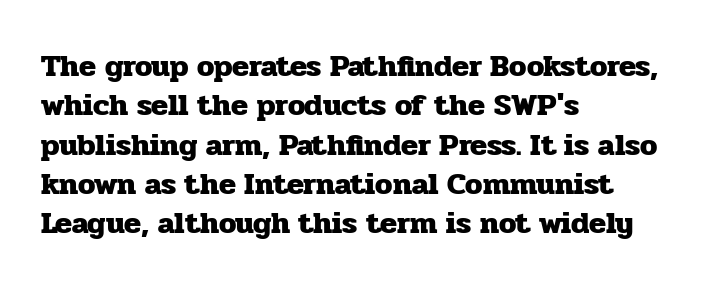
The image shows 31 px heavy serif type, upright; set left-aligned, normal line spacing (1.27x), normal letter spacing, not underlined; low stroke contrast and a medium x-height.
